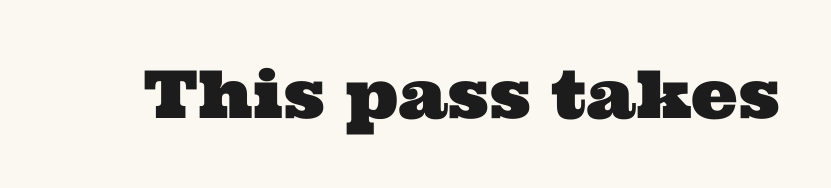
The font family rendered here belongs to the serif group. This sample has the flowing, uneven cadence of proportional lettering. Compared with typical body copy, the letter spacing here is the same. The specimen omits any rule beneath the text block's lines.
